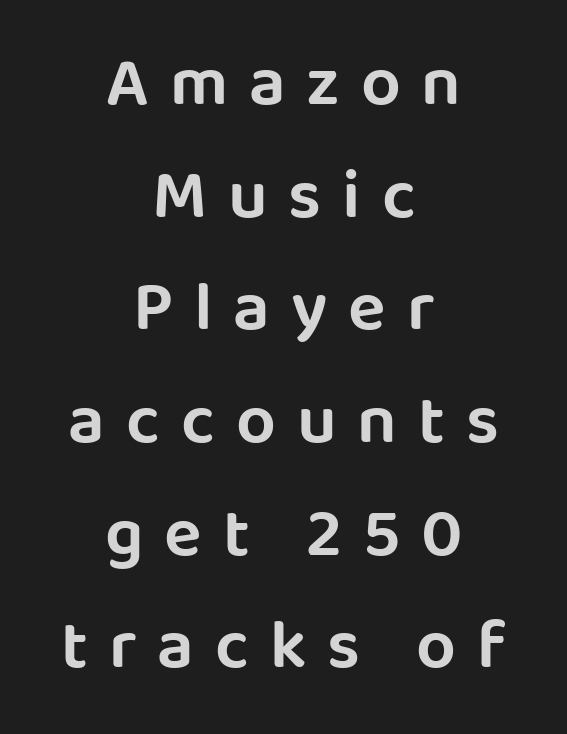
{"serif": "no", "italic": "no", "width": "normal", "stroke_contrast": "low", "x_height": "large", "monospaced": "no", "underline": "no", "align": "center", "line_spacing": "normal", "line_spacing_ratio": 1.61, "letter_spacing": "wide", "letter_spacing_em": 0.3, "glyph_px": 70}
